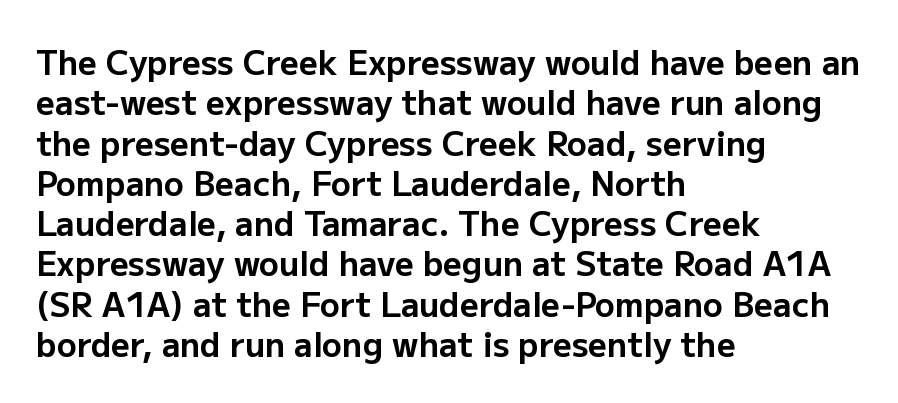
{"serif": "no", "italic": "no", "bold": "yes", "weight": "bold", "width": "normal", "stroke_contrast": "low", "x_height": "medium", "monospaced": "no", "underline": "no", "align": "left", "line_spacing_ratio": 1.22, "letter_spacing": "normal", "letter_spacing_em": 0.0, "glyph_px": 33}
